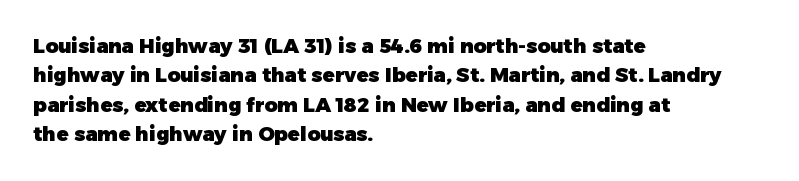
Q: Is the text bold? A: Yes.
Q: Is the text italic (slanted)? A: No, it is upright.
Q: Is the text underlined? A: No.
Q: How is the paragraph aligned? A: Left-aligned.
Q: Is the spacing between letters normal or unusually wide? A: Normal.
Q: Is the spacing between lines tight, normal or loose? A: Normal.
